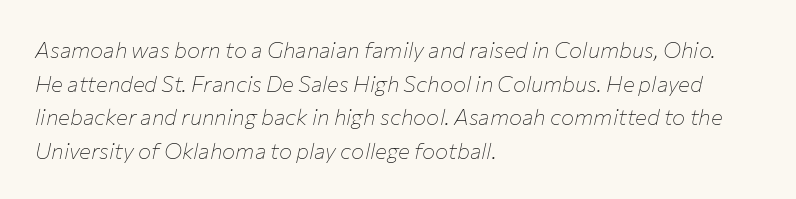
{"italic": "yes", "lean": "right", "slant_degrees": 12, "bold": "no", "underline": "no", "align": "left", "line_spacing": "normal", "line_spacing_ratio": 1.53, "letter_spacing": "normal", "letter_spacing_em": 0.0, "glyph_px": 22}
